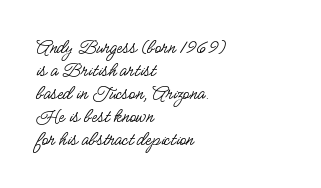
The image shows 21 px text type; set left-aligned, tight line spacing (1.09x), normal letter spacing, not underlined.
